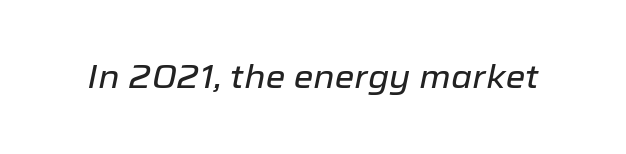
{"italic": "yes", "lean": "right", "slant_degrees": 12, "width": "normal", "stroke_contrast": "low", "x_height": "medium", "monospaced": "no", "underline": "no", "letter_spacing": "normal", "letter_spacing_em": 0.0, "glyph_px": 32}
